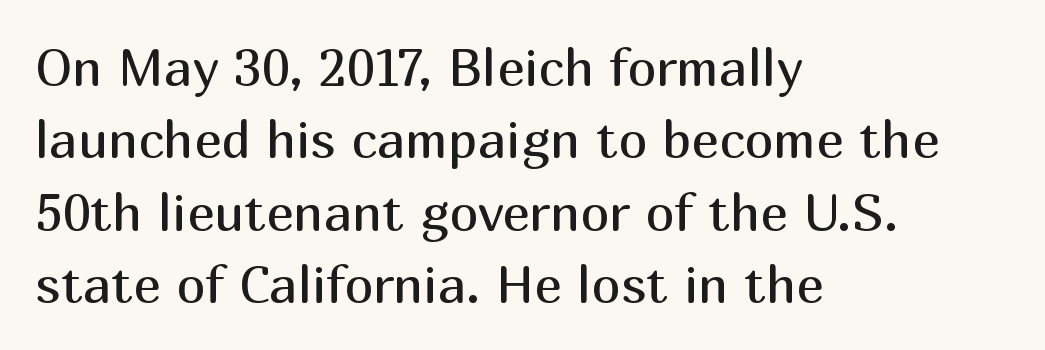
No extra ink here — the face is not bold. Classification — sans serif. Letters rest on an invisible, unmarked baseline. The type sits square on the baseline with zero lean. The passage shown is typed in a proportional face where columns would drift. Line beginnings align vertically; line endings do not.
